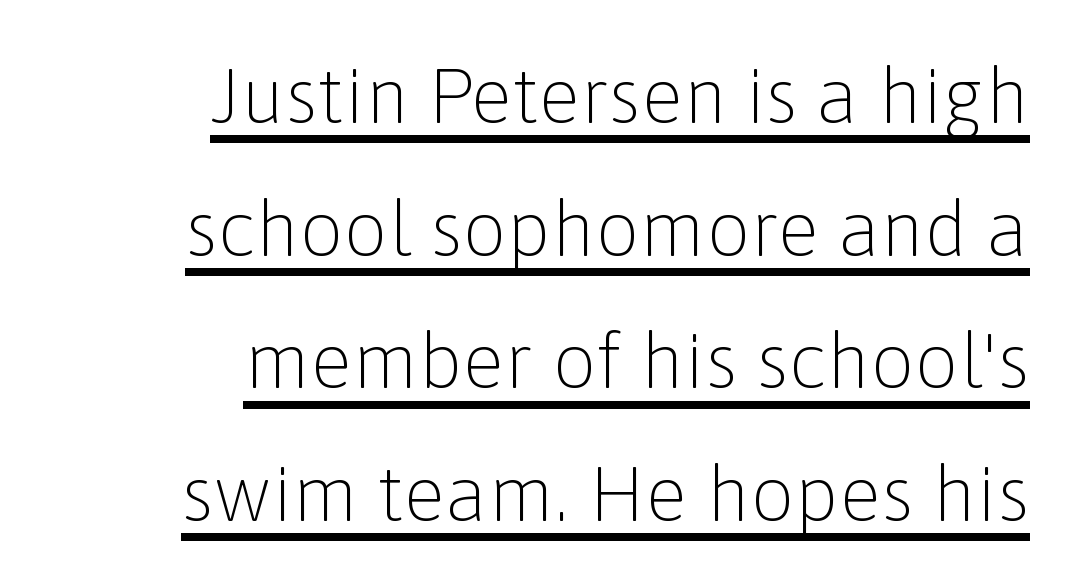
Q: Is the text bold? A: No.
Q: Is the text italic (slanted)? A: No, it is upright.
Q: Is the typeface a serif or a sans-serif typeface? A: Sans-serif.
Q: Is the text underlined? A: Yes.
Q: How is the paragraph aligned? A: Right-aligned.
Q: Is the spacing between letters normal or unusually wide? A: Normal.
Q: Is the spacing between lines tight, normal or loose? A: Normal.
Q: Width (condensed, normal, or wide)? A: Normal.
Q: Stroke contrast? A: Low.
Q: x-height? A: Medium.
Q: Monospaced? A: No.
